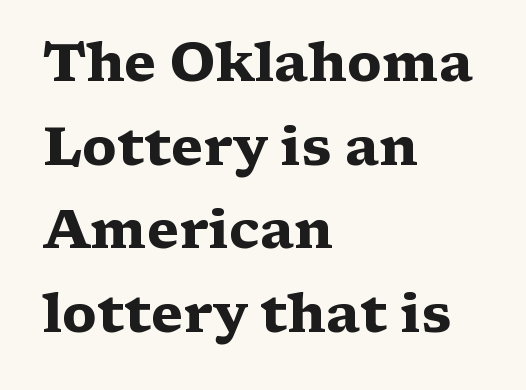
The image shows 53 px heavy, wide serif type, upright; set left-aligned, normal line spacing (1.58x), normal letter spacing, not underlined; medium stroke contrast and a medium x-height.
